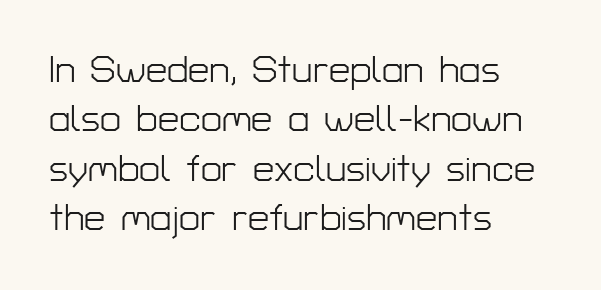
The image shows 38 px light sans-serif type, upright; set left-aligned, normal line spacing (1.3x), normal letter spacing, not underlined; low stroke contrast and a medium x-height.
